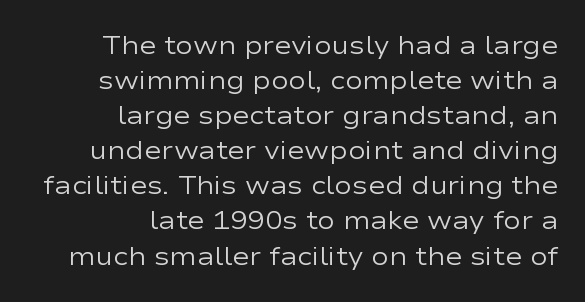
The image shows 26 px text type, upright; set right-aligned, normal line spacing (1.35x), normal letter spacing, not underlined.
